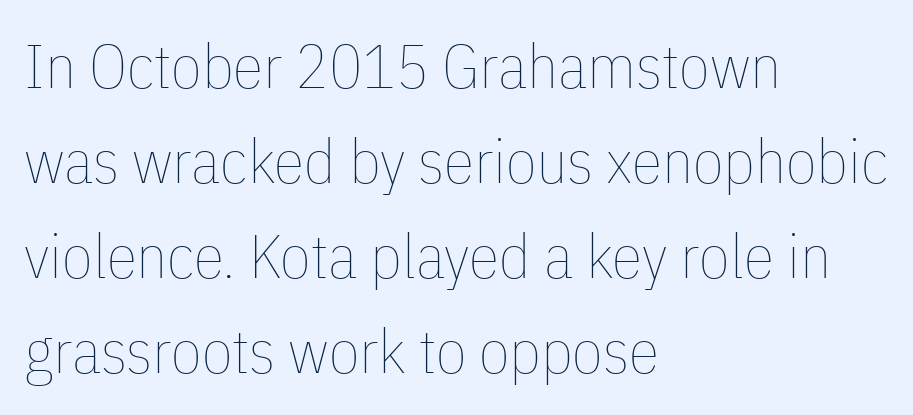
{"italic": "no", "bold": "no", "weight": "thin", "width": "condensed", "stroke_contrast": "low", "x_height": "medium", "monospaced": "no", "underline": "no", "align": "left", "line_spacing": "normal", "line_spacing_ratio": 1.53, "letter_spacing": "normal", "letter_spacing_em": 0.0, "glyph_px": 62}
